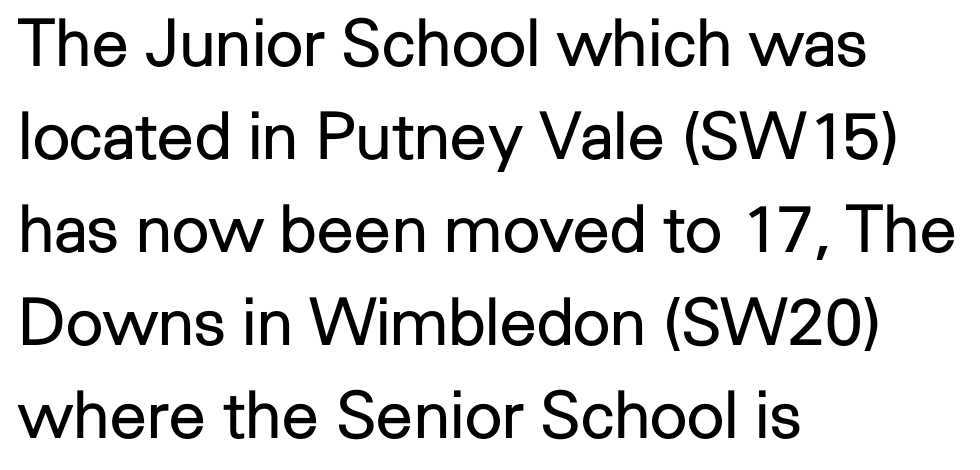
The image shows 66 px regular-weight sans-serif type, upright; set left-aligned, normal line spacing (1.41x), normal letter spacing, not underlined; low stroke contrast and a medium x-height.
